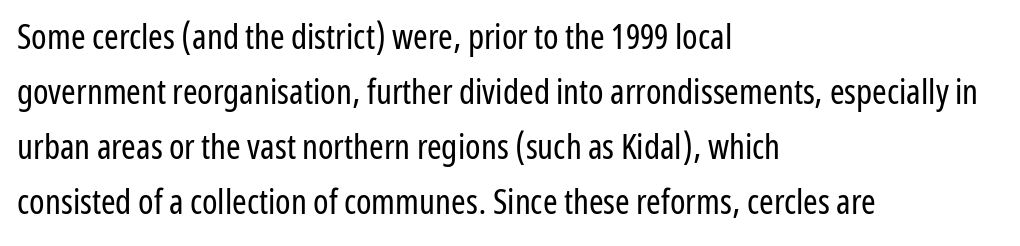
{"serif": "no", "italic": "no", "bold": "no", "weight": "regular", "width": "condensed", "stroke_contrast": "low", "x_height": "medium", "monospaced": "no", "underline": "no", "align": "left", "line_spacing": "normal", "line_spacing_ratio": 1.57, "letter_spacing": "normal", "letter_spacing_em": 0.0, "glyph_px": 35}
